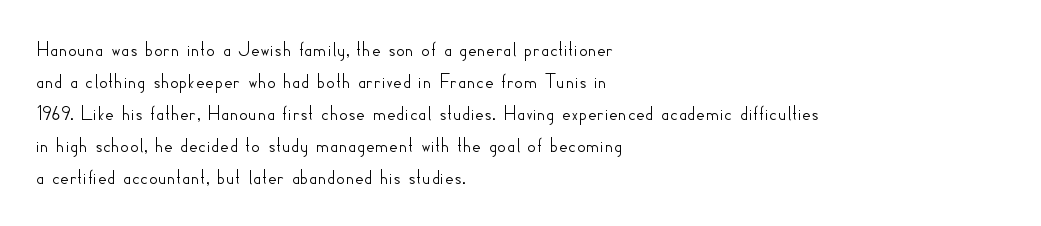
{"italic": "no", "underline": "no", "align": "left", "line_spacing": "normal", "line_spacing_ratio": 1.45, "letter_spacing": "normal", "letter_spacing_em": 0.0, "glyph_px": 22}
